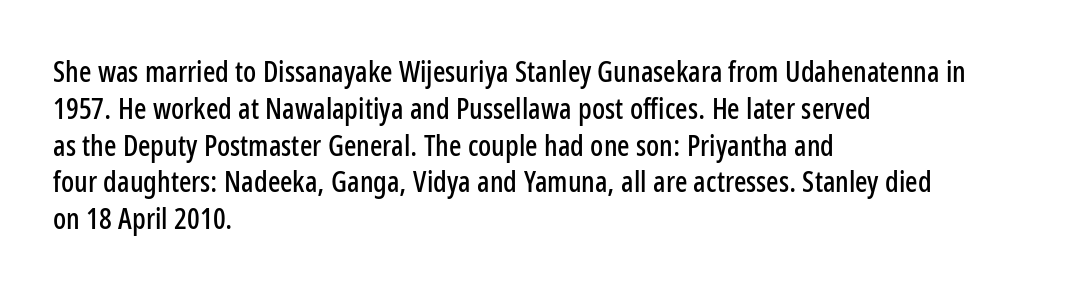
{"serif": "no", "italic": "no", "width": "condensed", "stroke_contrast": "low", "x_height": "medium", "monospaced": "no", "underline": "no", "align": "left", "line_spacing": "normal", "line_spacing_ratio": 1.27, "letter_spacing": "normal", "letter_spacing_em": 0.0, "glyph_px": 29}
